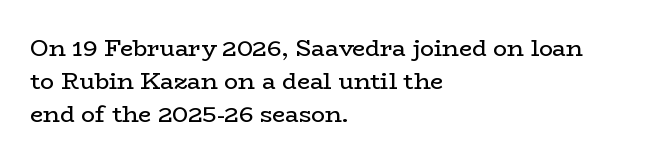
The image shows 23 px text type, upright; set left-aligned, normal line spacing (1.44x), normal letter spacing, not underlined.
